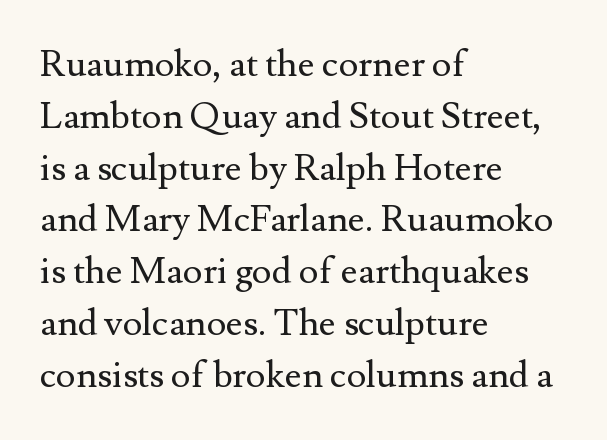
The image shows 37 px regular-weight serif type, upright; set left-aligned, normal line spacing (1.4x), normal letter spacing, not underlined; medium stroke contrast and a small x-height.
